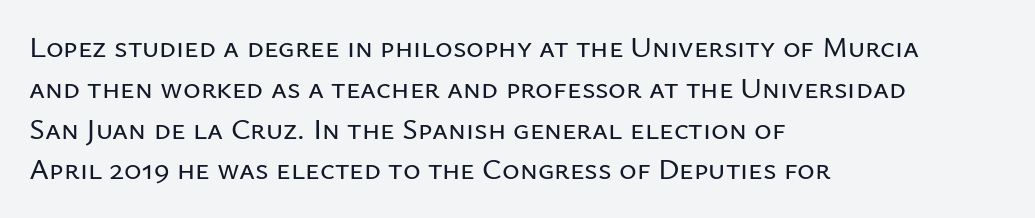
Spacing verdict: proportional, widths tailored to each character. The tracking reads as untouched default to a designer's eye. The vertical gap from one line to the next is medium. Compared with a centered layout, this one pins lines to the left instead. The strip under each line holds only bare page.
